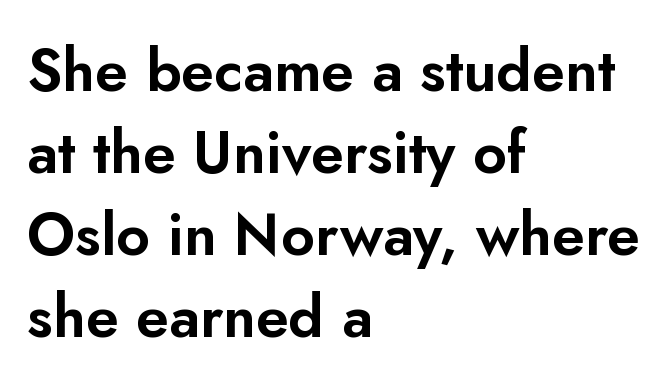
Q: Is the text italic (slanted)? A: No, it is upright.
Q: Is the typeface a serif or a sans-serif typeface? A: Sans-serif.
Q: Is the text underlined? A: No.
Q: How is the paragraph aligned? A: Left-aligned.
Q: Is the spacing between letters normal or unusually wide? A: Normal.
Q: Is the spacing between lines tight, normal or loose? A: Normal.
Q: Width (condensed, normal, or wide)? A: Normal.
Q: Stroke contrast? A: Low.
Q: x-height? A: Small.
Q: Monospaced? A: No.
